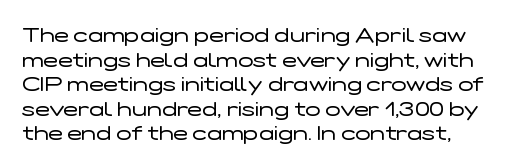
{"italic": "no", "bold": "no", "underline": "no", "line_spacing_ratio": 1.23, "letter_spacing": "normal", "letter_spacing_em": 0.0, "glyph_px": 20}
